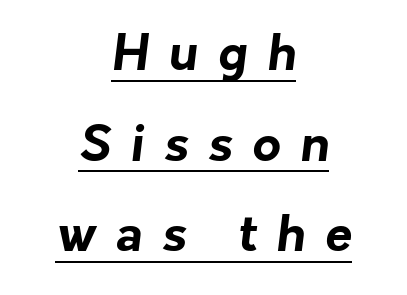
What stands out about the letter spacing? Its width — letters are far apart. Notice how a bar underscores the lettering throughout. How heavy is the stroke? Heavy — this is a bold. Visually the block forms a symmetrical silhouette, jagged on both flanks. A typesetter would call this proportional, since set widths differ per character.
